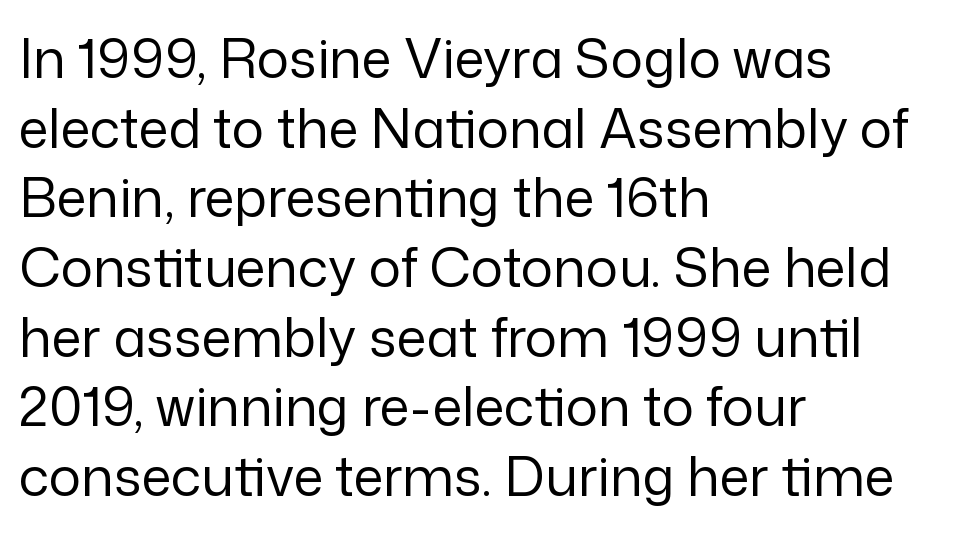
{"serif": "no", "italic": "no", "bold": "no", "weight": "regular", "width": "normal", "stroke_contrast": "low", "x_height": "medium", "monospaced": "no", "underline": "no", "align": "left", "line_spacing": "normal", "line_spacing_ratio": 1.29, "letter_spacing": "normal", "letter_spacing_em": 0.0, "glyph_px": 54}
